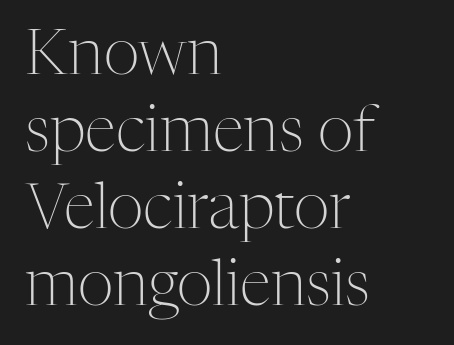
The image shows 63 px light serif type, upright; set left-aligned, line spacing 1.22x, normal letter spacing, not underlined; medium stroke contrast and a medium x-height.
